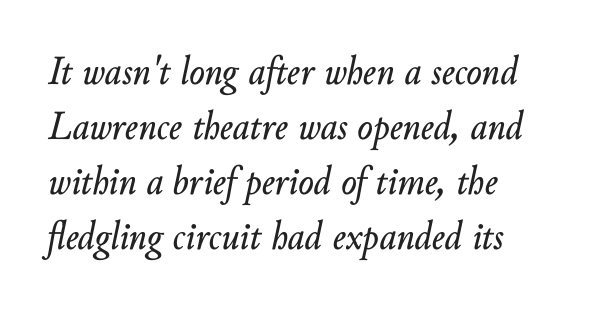
The image shows 41 px text type, italic (leaning right); set normal line spacing (1.34x), normal letter spacing, not underlined; low stroke contrast and a small x-height.
